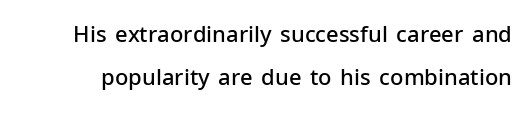
Q: Is the text bold? A: Semi-bold.
Q: Is the text italic (slanted)? A: No, it is upright.
Q: Is the text underlined? A: No.
Q: Is the spacing between letters normal or unusually wide? A: Normal.
Q: Is the spacing between lines tight, normal or loose? A: Loose.
